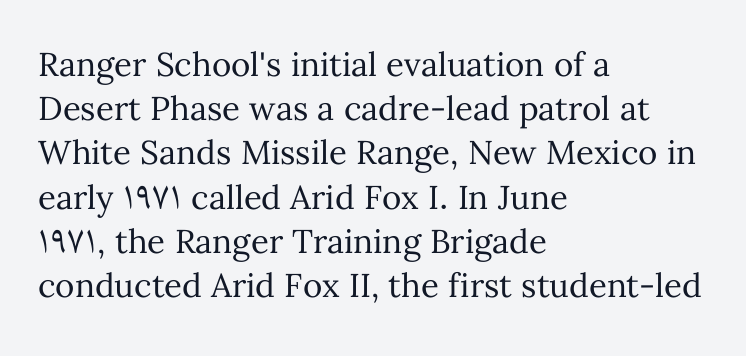
Q: Is the text bold? A: No.
Q: Is the text italic (slanted)? A: No, it is upright.
Q: Is the text underlined? A: No.
Q: How is the paragraph aligned? A: Left-aligned.
Q: Is the spacing between letters normal or unusually wide? A: Normal.
Q: Is the spacing between lines tight, normal or loose? A: Normal.
Q: Width (condensed, normal, or wide)? A: Normal.
Q: Stroke contrast? A: Medium.
Q: x-height? A: Medium.
Q: Monospaced? A: No.
